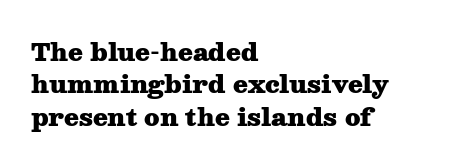
{"italic": "no", "bold": "yes", "underline": "no", "align": "left", "line_spacing": "normal", "line_spacing_ratio": 1.35, "letter_spacing": "normal", "letter_spacing_em": 0.0, "glyph_px": 24}
